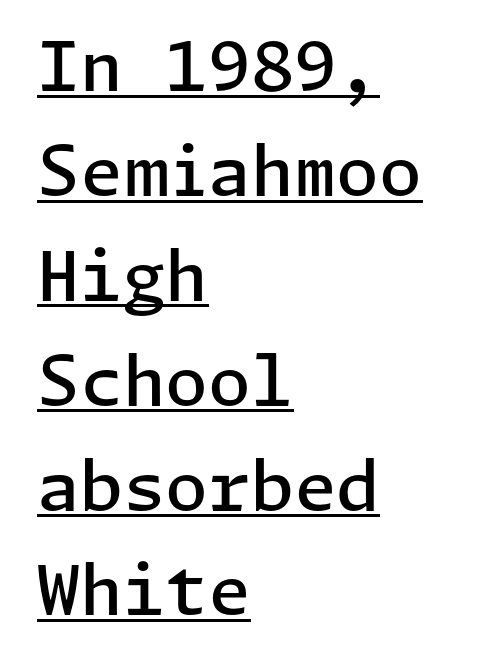
Q: Is the text bold? A: Semi-bold.
Q: Is the text italic (slanted)? A: No, it is upright.
Q: Is the typeface a serif or a sans-serif typeface? A: Sans-serif.
Q: Is the text underlined? A: Yes.
Q: How is the paragraph aligned? A: Left-aligned.
Q: Is the spacing between letters normal or unusually wide? A: Normal.
Q: Is the spacing between lines tight, normal or loose? A: Normal.
Q: Width (condensed, normal, or wide)? A: Normal.
Q: Stroke contrast? A: Low.
Q: x-height? A: Medium.
